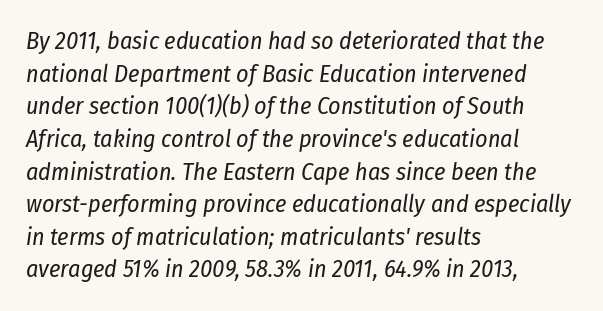
{"italic": "yes", "lean": "right", "slant_degrees": 8, "bold": "no", "underline": "no", "align": "left", "line_spacing": "normal", "line_spacing_ratio": 1.36, "letter_spacing": "normal", "letter_spacing_em": 0.0, "glyph_px": 24}
